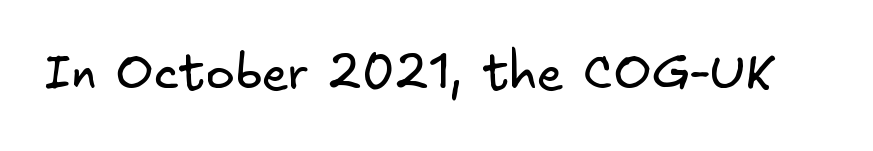
Q: Is the text bold? A: No.
Q: Is the typeface a serif or a sans-serif typeface? A: Sans-serif.
Q: Is the text underlined? A: No.
Q: Is the spacing between letters normal or unusually wide? A: Normal.
Q: Width (condensed, normal, or wide)? A: Normal.
Q: Stroke contrast? A: Low.
Q: x-height? A: Small.
